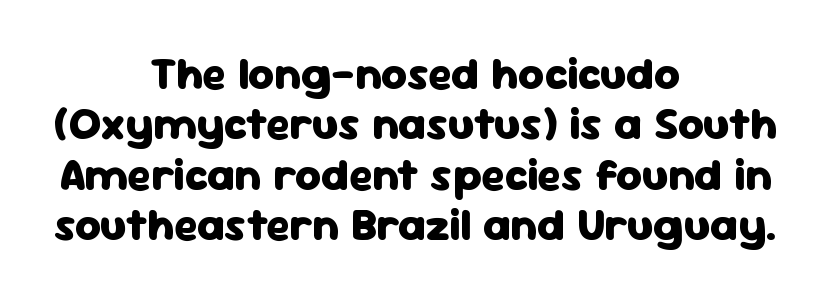
The image shows 45 px heavy sans-serif type, upright; set centered, tight line spacing (1.12x), normal letter spacing, not underlined; low stroke contrast and a medium x-height.
